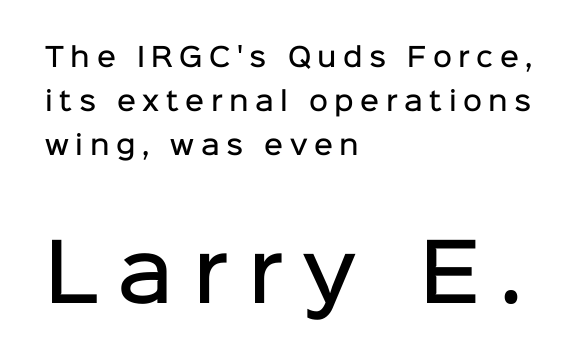
Q: Is the text bold? A: Semi-bold.
Q: Is the text italic (slanted)? A: No, it is upright.
Q: Is the typeface a serif or a sans-serif typeface? A: Sans-serif.
Q: Is the text underlined? A: No.
Q: How is the paragraph aligned? A: Left-aligned.
Q: Is the spacing between letters normal or unusually wide? A: Unusually wide.
Q: Is the spacing between lines tight, normal or loose? A: Normal.
Q: Which block of text is set in a larger size, the first (top) or the second (bottom)? A: The second (bottom) one.
Q: Width (condensed, normal, or wide)? A: Normal.
Q: Stroke contrast? A: Low.
Q: x-height? A: Medium.
Q: Monospaced? A: No.
